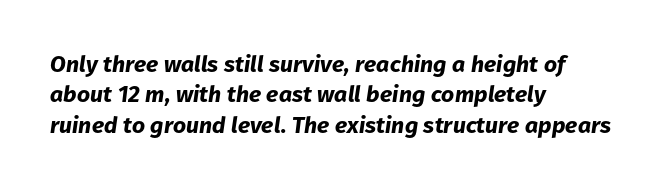
Q: Is the text bold? A: Yes.
Q: Is the text italic (slanted)? A: Yes, it leans right by about 8 degrees.
Q: Is the text underlined? A: No.
Q: How is the paragraph aligned? A: Left-aligned.
Q: Is the spacing between letters normal or unusually wide? A: Normal.
Q: Is the spacing between lines tight, normal or loose? A: Normal.
